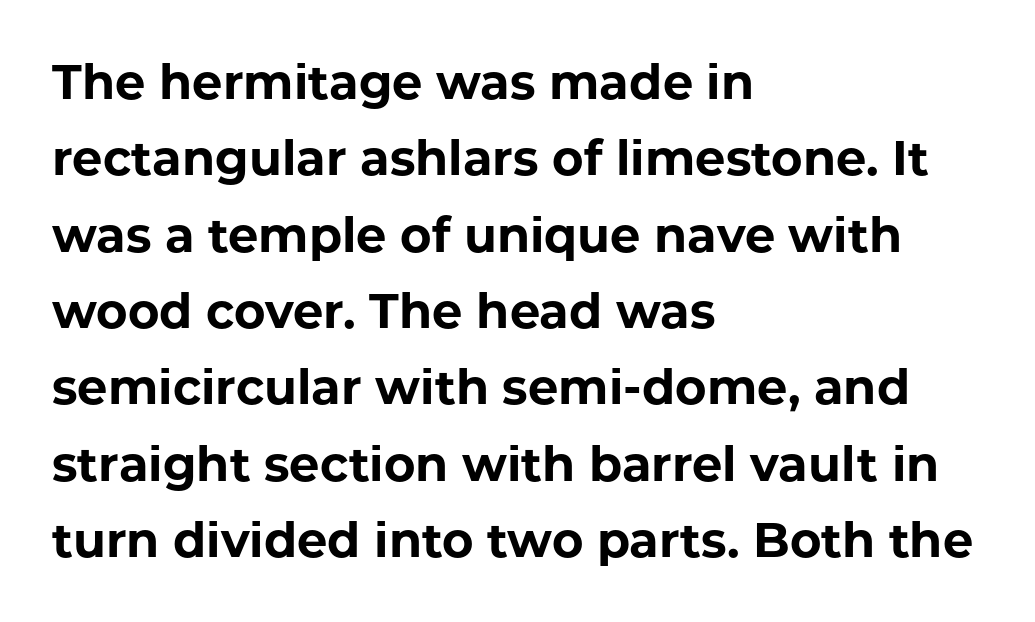
{"serif": "no", "italic": "no", "bold": "yes", "weight": "bold", "width": "normal", "stroke_contrast": "low", "x_height": "medium", "monospaced": "no", "underline": "no", "align": "left", "line_spacing": "normal", "line_spacing_ratio": 1.59, "letter_spacing": "normal", "letter_spacing_em": 0.0, "glyph_px": 48}
